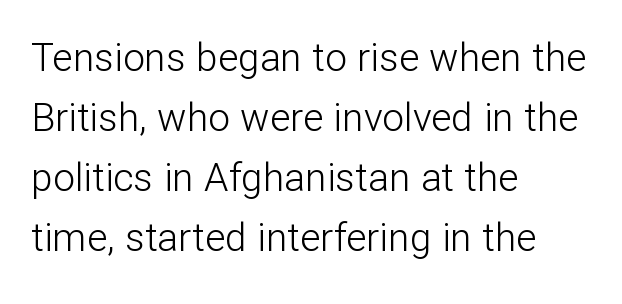
Q: Is the text bold? A: No.
Q: Is the text italic (slanted)? A: No, it is upright.
Q: Is the typeface a serif or a sans-serif typeface? A: Sans-serif.
Q: Is the text underlined? A: No.
Q: How is the paragraph aligned? A: Left-aligned.
Q: Is the spacing between letters normal or unusually wide? A: Normal.
Q: Is the spacing between lines tight, normal or loose? A: Normal.
Q: Width (condensed, normal, or wide)? A: Normal.
Q: Stroke contrast? A: Low.
Q: x-height? A: Medium.
Q: Monospaced? A: No.
